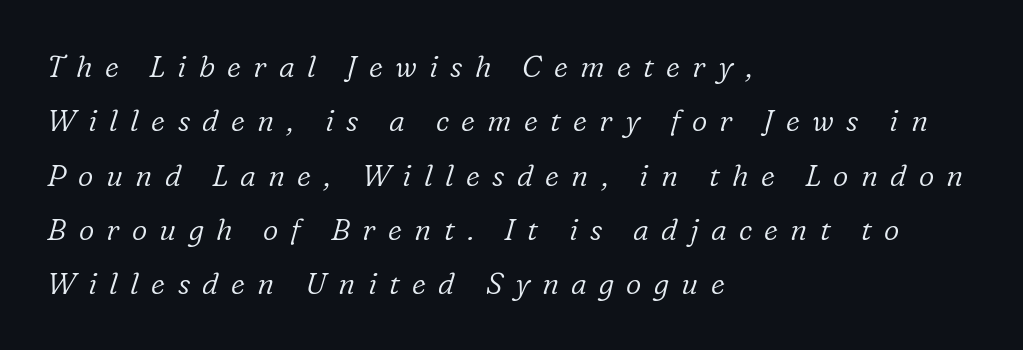
{"serif": "yes", "italic": "yes", "lean": "right", "slant_degrees": 16, "bold": "no", "weight": "light", "width": "normal", "stroke_contrast": "low", "x_height": "medium", "monospaced": "no", "underline": "no", "align": "left", "line_spacing_ratio": 1.81, "letter_spacing": "wide", "letter_spacing_em": 0.41, "glyph_px": 30}
